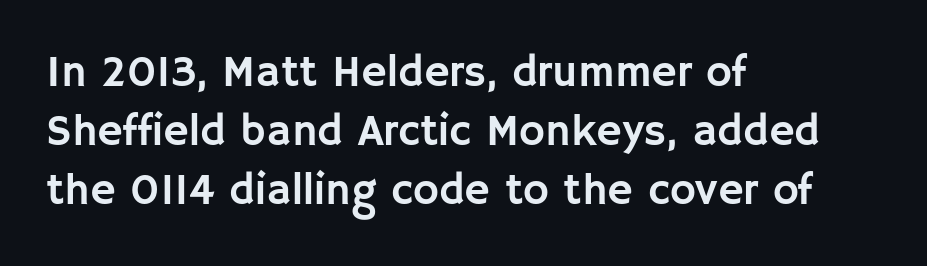
Q: Is the text italic (slanted)? A: No, it is upright.
Q: Is the typeface a serif or a sans-serif typeface? A: Sans-serif.
Q: Is the text underlined? A: No.
Q: How is the paragraph aligned? A: Left-aligned.
Q: Is the spacing between letters normal or unusually wide? A: Normal.
Q: Is the spacing between lines tight, normal or loose? A: Normal.
Q: Width (condensed, normal, or wide)? A: Normal.
Q: Stroke contrast? A: Low.
Q: x-height? A: Large.
Q: Monospaced? A: No.
